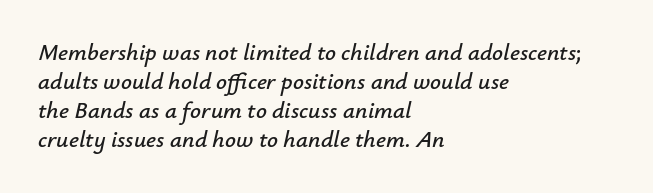
{"italic": "yes", "lean": "right", "slant_degrees": 12, "underline": "no", "align": "left", "line_spacing_ratio": 1.21, "letter_spacing": "normal", "letter_spacing_em": 0.0, "glyph_px": 24}
